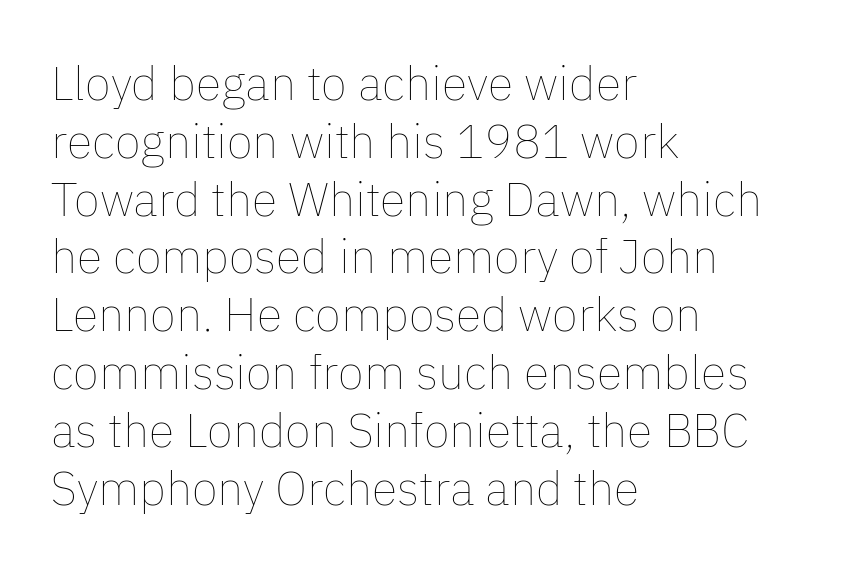
Q: Is the text bold? A: No.
Q: Is the text italic (slanted)? A: No, it is upright.
Q: Is the text underlined? A: No.
Q: How is the paragraph aligned? A: Left-aligned.
Q: Is the spacing between letters normal or unusually wide? A: Normal.
Q: Width (condensed, normal, or wide)? A: Normal.
Q: Stroke contrast? A: Low.
Q: x-height? A: Medium.
Q: Monospaced? A: No.
